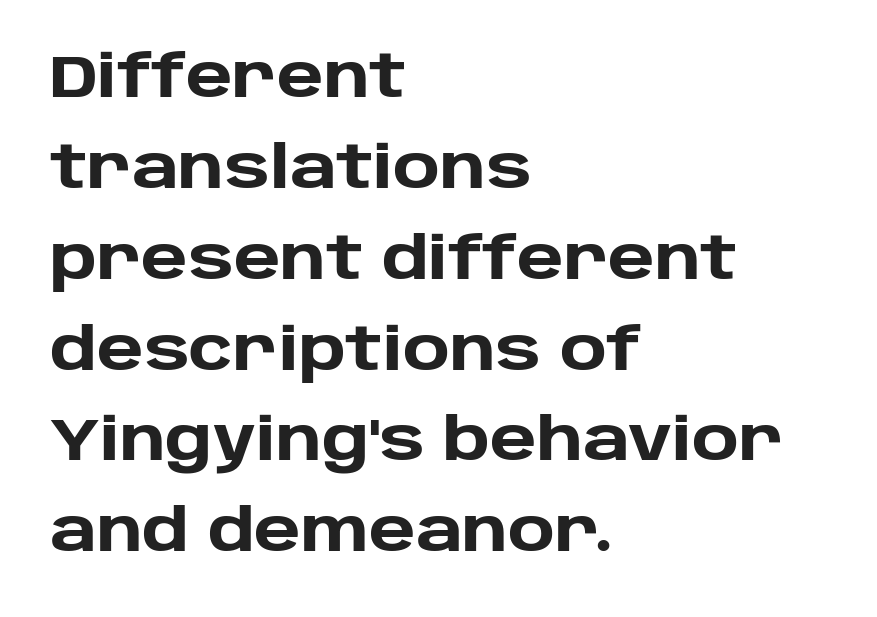
Characters follow at the spacing the type designer built in. Font category for this specimen: sans-serif. Do the letters lean? They stand straight. Emphasis by weight is at full strength: bold. No word sits above an underline.
